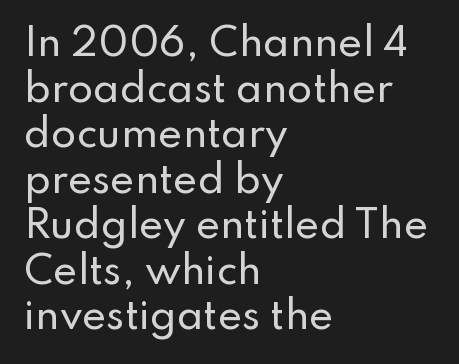
Q: Is the text italic (slanted)? A: No, it is upright.
Q: Is the typeface a serif or a sans-serif typeface? A: Sans-serif.
Q: Is the text underlined? A: No.
Q: How is the paragraph aligned? A: Left-aligned.
Q: Is the spacing between letters normal or unusually wide? A: Normal.
Q: Width (condensed, normal, or wide)? A: Normal.
Q: Stroke contrast? A: Low.
Q: x-height? A: Small.
Q: Monospaced? A: No.
